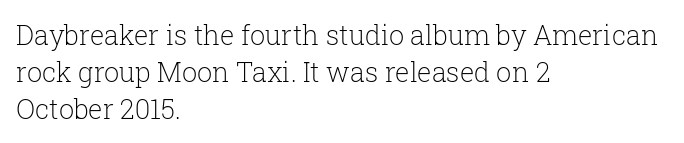
{"italic": "no", "bold": "no", "underline": "no", "align": "left", "line_spacing": "normal", "line_spacing_ratio": 1.37, "letter_spacing": "normal", "letter_spacing_em": 0.0, "glyph_px": 27}
